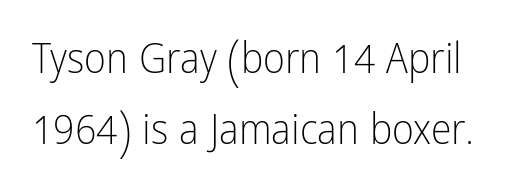
The image shows 42 px light, condensed sans-serif type, upright; set normal line spacing (1.69x), normal letter spacing, not underlined; low stroke contrast and a medium x-height.
